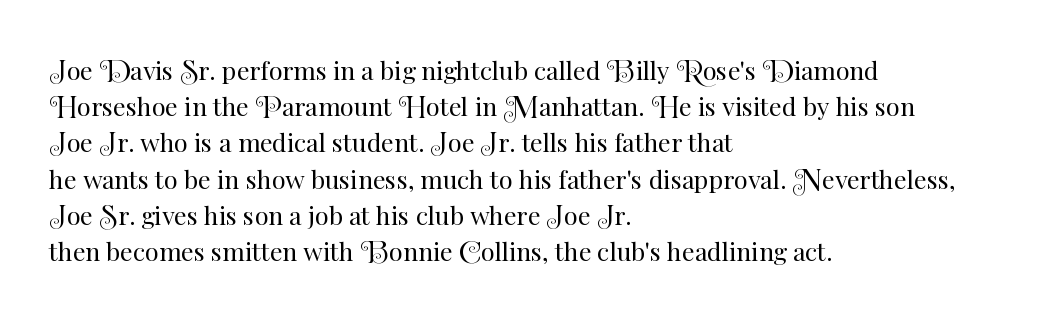
The image shows 25 px text type, upright; set left-aligned, normal line spacing (1.45x), normal letter spacing, not underlined.
